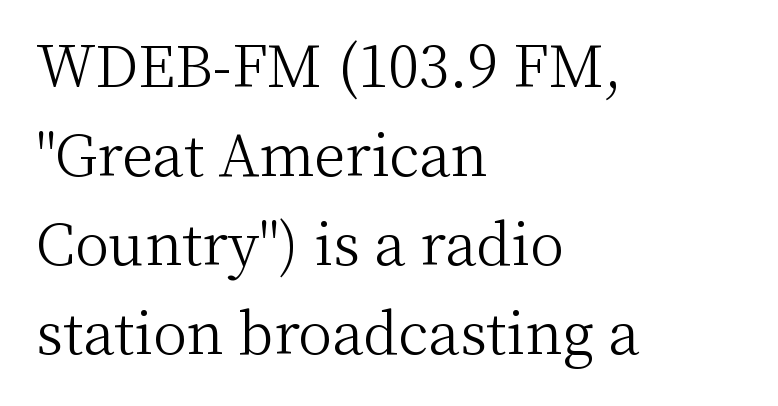
Posture: upright roman. The rendering uses natural spacing where letterforms have individual widths. Baseline-to-baseline distance is the conventional proportion of letter height. Words float on clear page, feet unadorned.
